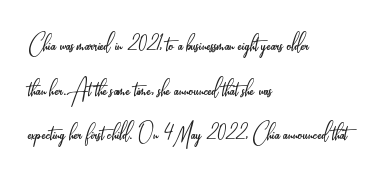
The image shows 29 px light, condensed sans-serif type; set left-aligned, normal line spacing (1.54x), normal letter spacing, not underlined; low stroke contrast and a small x-height.
